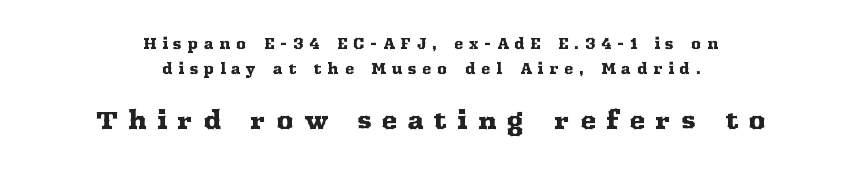
{"italic": "no", "underline": "no", "align": "center", "line_spacing_ratio": 1.81, "letter_spacing": "wide", "letter_spacing_em": 0.41, "larger_block": "second", "size_ratio": 1.71, "glyph_px": 24}
